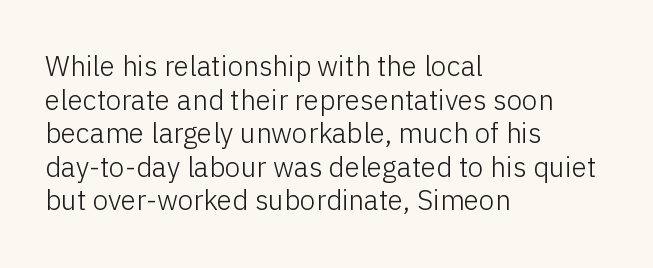
{"serif": "no", "italic": "no", "bold": "no", "weight": "light", "width": "normal", "stroke_contrast": "low", "x_height": "medium", "monospaced": "no", "underline": "no", "align": "left", "line_spacing_ratio": 1.2, "letter_spacing": "normal", "letter_spacing_em": 0.0, "glyph_px": 28}
